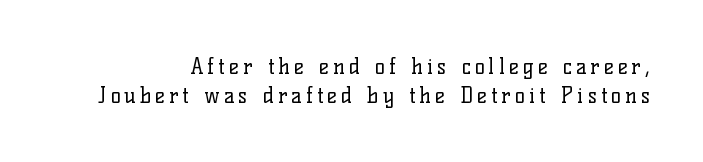
Q: Is the text bold? A: No.
Q: Is the text italic (slanted)? A: No, it is upright.
Q: Is the text underlined? A: No.
Q: Is the spacing between lines tight, normal or loose? A: Normal.
